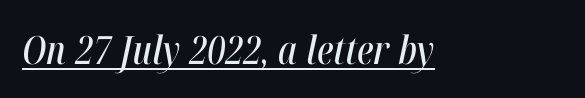
The image shows 39 px condensed type, italic (leaning right); set normal letter spacing, underlined; high stroke contrast and a medium x-height.
